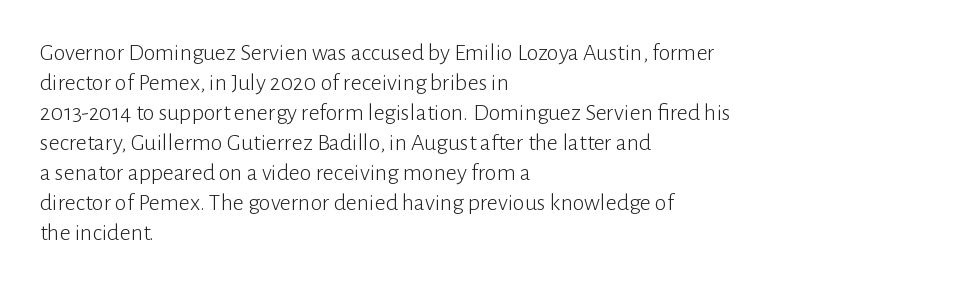
Honestly, there is no underline to notice here at all. The font's upright variant was chosen for this text. Horizontally, the lines are justified to the leading edge only. Bold? No — there's no thickening of the strokes.
